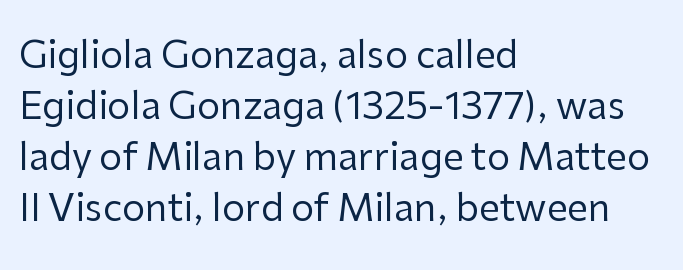
The image shows 37 px regular-weight sans-serif type, upright; set left-aligned, normal line spacing (1.38x), normal letter spacing, not underlined; low stroke contrast and a medium x-height.
